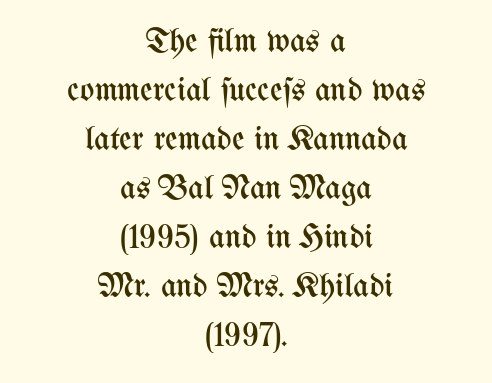
The image shows 34 px regular-weight, condensed type, upright; set centered, normal line spacing (1.44x), normal letter spacing, not underlined; medium stroke contrast and a medium x-height.
